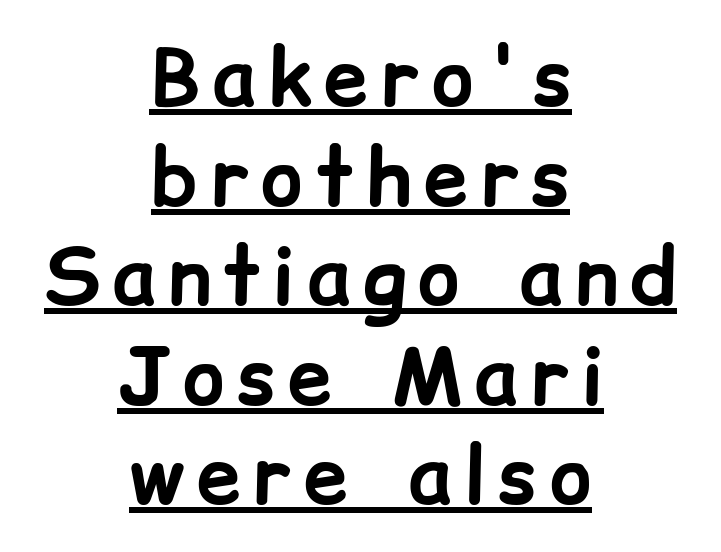
The image shows 79 px bold sans-serif type, upright; set centered, normal line spacing (1.26x), underlined; low stroke contrast and a medium x-height.
